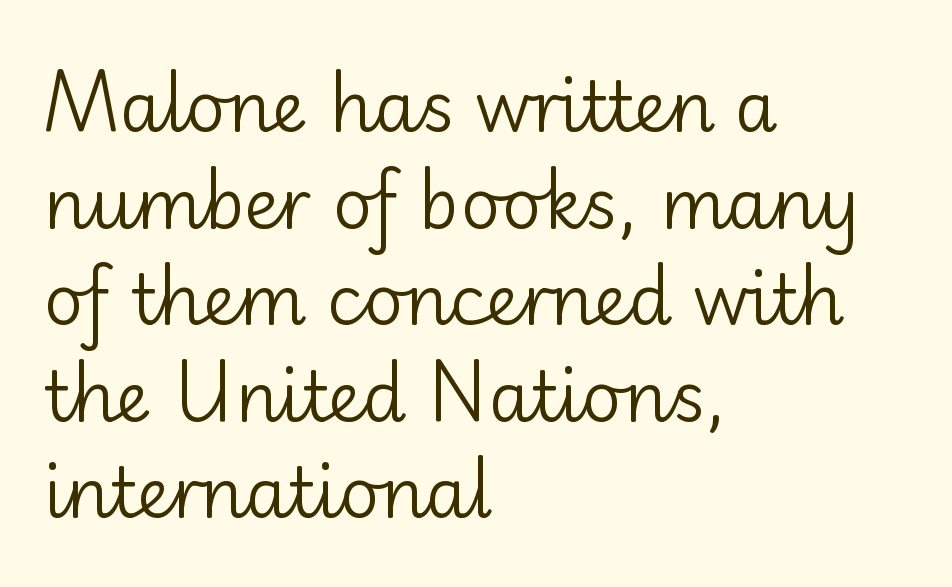
The image shows 69 px regular-weight sans-serif type, upright; set left-aligned, normal line spacing (1.4x), normal letter spacing, not underlined; low stroke contrast and a small x-height.
